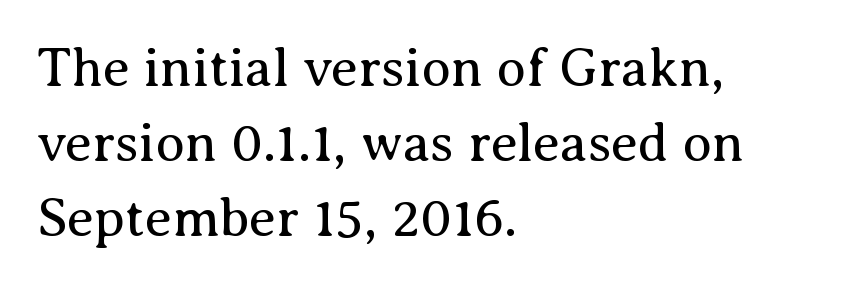
Q: Is the text bold? A: No.
Q: Is the text italic (slanted)? A: No, it is upright.
Q: Is the typeface a serif or a sans-serif typeface? A: Serif.
Q: Is the text underlined? A: No.
Q: How is the paragraph aligned? A: Left-aligned.
Q: Is the spacing between letters normal or unusually wide? A: Normal.
Q: Is the spacing between lines tight, normal or loose? A: Normal.
Q: Width (condensed, normal, or wide)? A: Normal.
Q: Stroke contrast? A: Medium.
Q: x-height? A: Medium.
Q: Monospaced? A: No.
